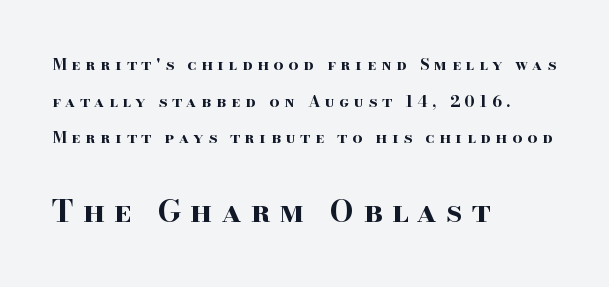
The image shows 31 px bold, wide serif type, upright; set left-aligned, loose line spacing (2.29x), unusually wide letter spacing (+0.29 em), not underlined; the second (bottom) block is 1.94x larger; high stroke contrast and a small x-height.
